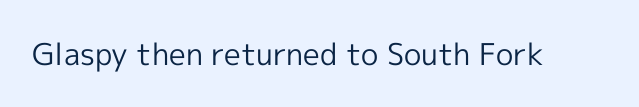
Q: Is the text bold? A: No.
Q: Is the text italic (slanted)? A: No, it is upright.
Q: Is the typeface a serif or a sans-serif typeface? A: Sans-serif.
Q: Is the text underlined? A: No.
Q: Is the spacing between letters normal or unusually wide? A: Normal.
Q: Width (condensed, normal, or wide)? A: Normal.
Q: x-height? A: Medium.
Q: Monospaced? A: No.
